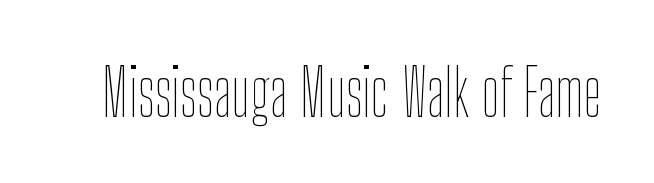
{"italic": "no", "bold": "no", "weight": "thin", "width": "condensed", "stroke_contrast": "low", "x_height": "medium", "monospaced": "no", "underline": "no", "letter_spacing": "normal", "letter_spacing_em": 0.0, "glyph_px": 65}
